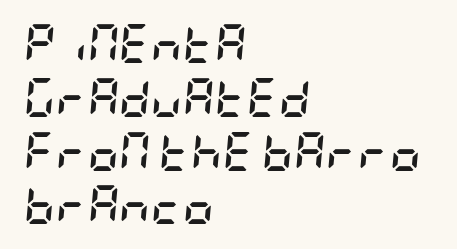
Q: Is the text bold? A: Yes.
Q: Is the text italic (slanted)? A: Yes, it leans right by about 5 degrees.
Q: Is the text underlined? A: No.
Q: How is the paragraph aligned? A: Left-aligned.
Q: Is the spacing between letters normal or unusually wide? A: Normal.
Q: Is the spacing between lines tight, normal or loose? A: Normal.
Q: Width (condensed, normal, or wide)? A: Condensed.
Q: Stroke contrast? A: Low.
Q: x-height? A: Large.
